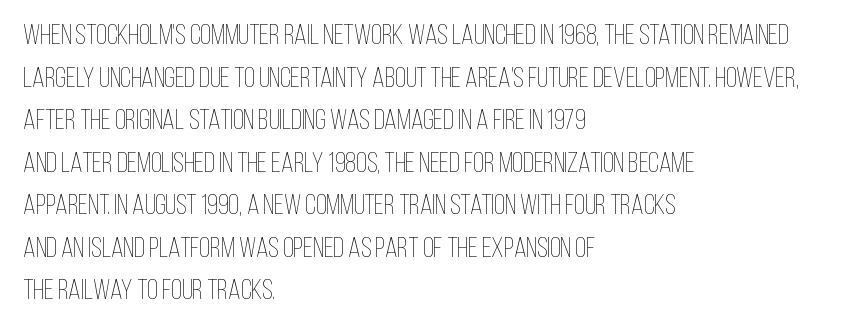
Q: Is the text bold? A: No.
Q: Is the text italic (slanted)? A: No, it is upright.
Q: Is the text underlined? A: No.
Q: How is the paragraph aligned? A: Left-aligned.
Q: Is the spacing between letters normal or unusually wide? A: Normal.
Q: Is the spacing between lines tight, normal or loose? A: Normal.
Q: Width (condensed, normal, or wide)? A: Condensed.
Q: Stroke contrast? A: Low.
Q: x-height? A: Large.
Q: Monospaced? A: No.
